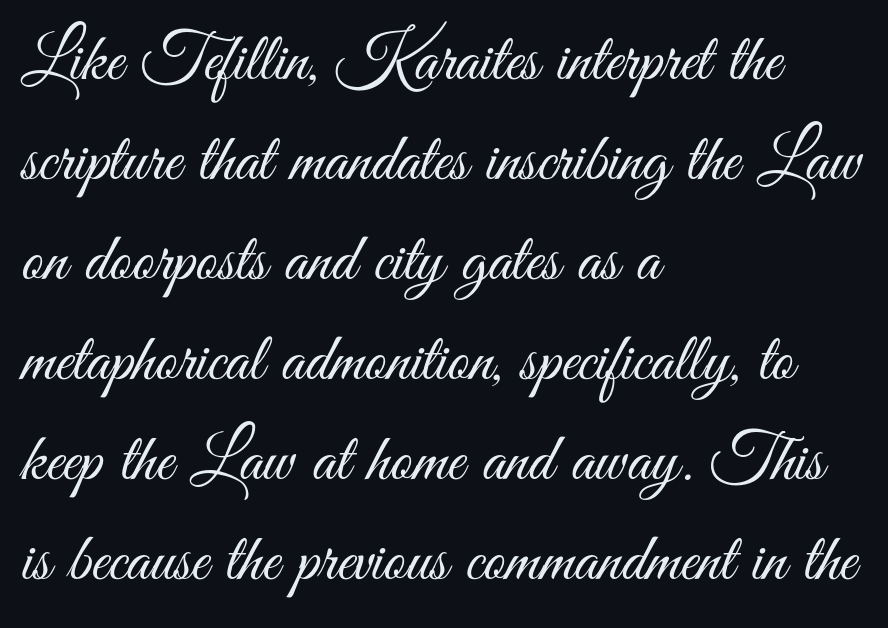
Q: Is the text bold? A: No.
Q: Is the text italic (slanted)? A: Yes.
Q: Is the typeface a serif or a sans-serif typeface? A: Sans-serif.
Q: Is the text underlined? A: No.
Q: How is the paragraph aligned? A: Left-aligned.
Q: Is the spacing between letters normal or unusually wide? A: Normal.
Q: Is the spacing between lines tight, normal or loose? A: Normal.
Q: Width (condensed, normal, or wide)? A: Condensed.
Q: Stroke contrast? A: Medium.
Q: x-height? A: Small.
Q: Monospaced? A: No.
